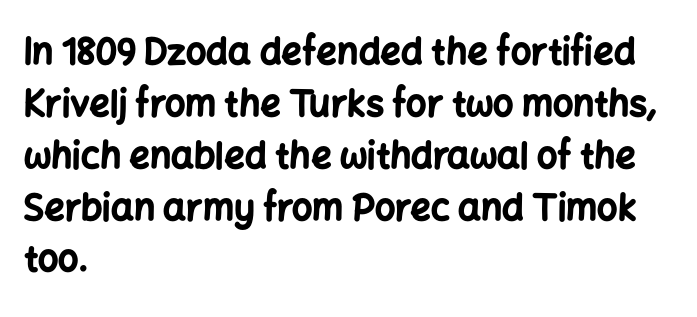
The image shows 36 px bold sans-serif type, upright; set left-aligned, normal line spacing (1.44x), normal letter spacing, not underlined; low stroke contrast and a medium x-height.
